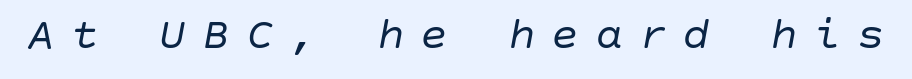
{"italic": "yes", "lean": "right", "slant_degrees": 10, "bold": "no", "weight": "regular", "width": "normal", "stroke_contrast": "low", "x_height": "large", "underline": "no", "letter_spacing": "wide", "letter_spacing_em": 0.35, "glyph_px": 46}
